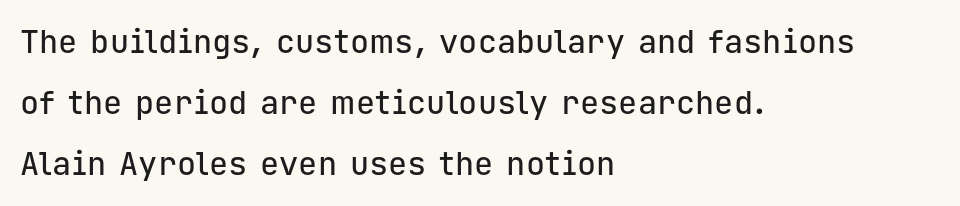
Q: Is the text italic (slanted)? A: No, it is upright.
Q: Is the typeface a serif or a sans-serif typeface? A: Sans-serif.
Q: Is the text underlined? A: No.
Q: How is the paragraph aligned? A: Left-aligned.
Q: Is the spacing between letters normal or unusually wide? A: Normal.
Q: Is the spacing between lines tight, normal or loose? A: Loose.
Q: Width (condensed, normal, or wide)? A: Normal.
Q: Stroke contrast? A: Low.
Q: x-height? A: Medium.
Q: Monospaced? A: Yes.
